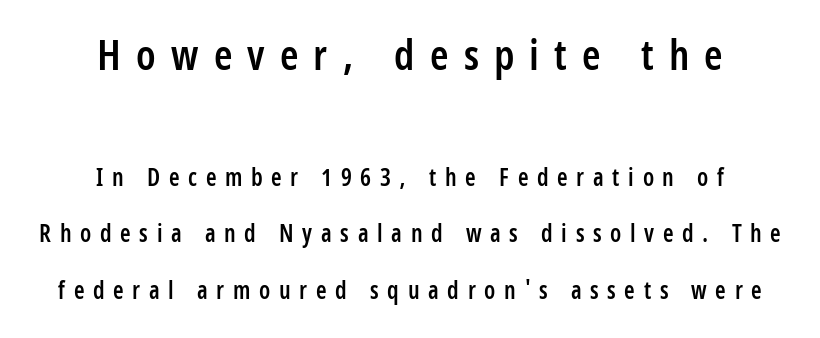
{"serif": "no", "italic": "no", "bold": "semi", "weight": "semibold", "width": "condensed", "stroke_contrast": "low", "x_height": "large", "monospaced": "no", "underline": "no", "align": "center", "line_spacing": "loose", "line_spacing_ratio": 2.36, "letter_spacing": "wide", "letter_spacing_em": 0.36, "larger_block": "first", "size_ratio": 1.75, "glyph_px": 42}
